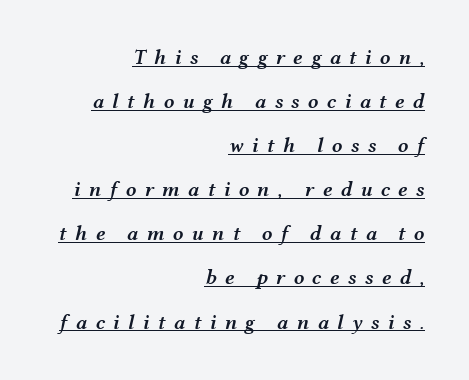
Q: Is the text bold? A: Semi-bold.
Q: Is the text italic (slanted)? A: Yes, it leans right by about 12 degrees.
Q: Is the text underlined? A: Yes.
Q: How is the paragraph aligned? A: Right-aligned.
Q: Is the spacing between letters normal or unusually wide? A: Unusually wide.
Q: Is the spacing between lines tight, normal or loose? A: Loose.
